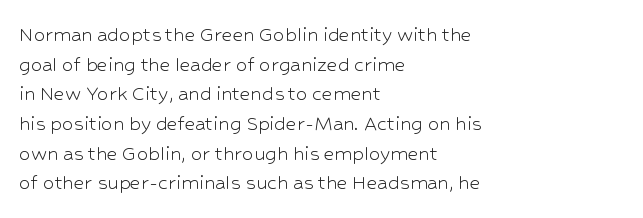
The lines sit at an ordinary, default distance from one another. The rag falls on the right side of this text block. The characters are drawn with everyday or finer stroke widths. Descender tails drop into unmarked territory.
